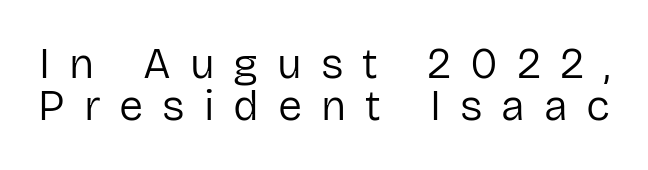
The area under the type is left untouched. The font sits on the lighter half of the weight spectrum, regular included. Short note: letters widely spaced. Spacing verdict: proportional, widths tailored to each character. This rendering employs a face without finishing strokes, i.e., a sans-serif. Quick note: interline space is minimal.
